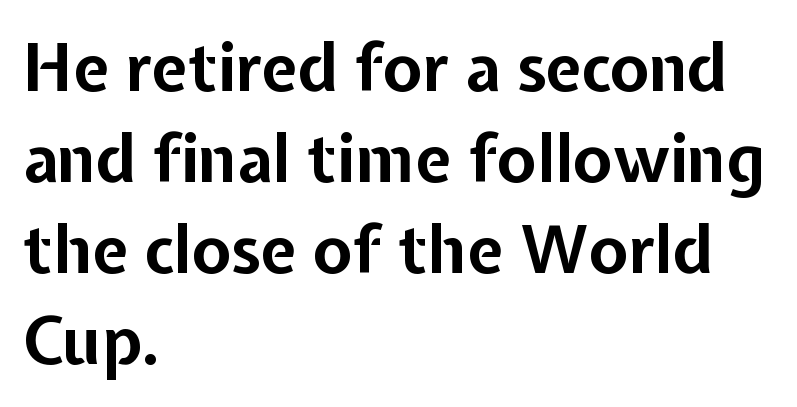
{"serif": "no", "italic": "no", "bold": "yes", "weight": "bold", "width": "normal", "stroke_contrast": "low", "x_height": "medium", "monospaced": "no", "underline": "no", "align": "left", "line_spacing": "normal", "line_spacing_ratio": 1.4, "letter_spacing": "normal", "letter_spacing_em": 0.0, "glyph_px": 65}
